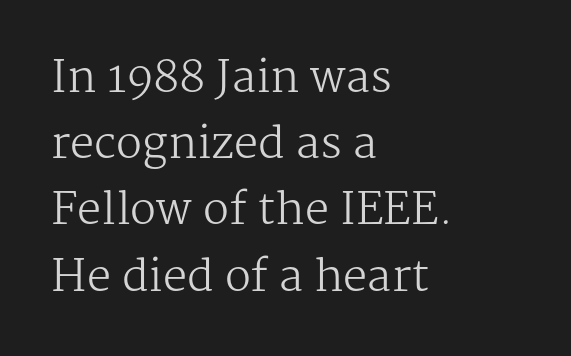
{"serif": "yes", "italic": "no", "bold": "no", "weight": "regular", "width": "normal", "stroke_contrast": "medium", "x_height": "medium", "monospaced": "no", "underline": "no", "align": "left", "line_spacing": "normal", "line_spacing_ratio": 1.54, "letter_spacing": "normal", "letter_spacing_em": 0.0, "glyph_px": 43}
